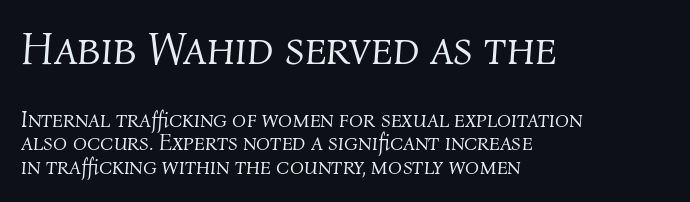
These lines keep a tight, regular rhythm from letter to letter. Would a proofreader flag this as italicized? Yes. No extra ink here — the face is not bold. Type without underlining. The ragged edge is on the right, which tells us the setting is flush left.
